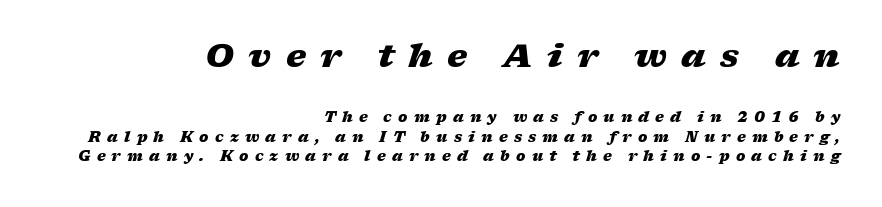
Q: Is the text bold? A: Yes.
Q: Is the text italic (slanted)? A: Yes, it leans right by about 17 degrees.
Q: Is the text underlined? A: No.
Q: How is the paragraph aligned? A: Right-aligned.
Q: Is the spacing between letters normal or unusually wide? A: Unusually wide.
Q: Is the spacing between lines tight, normal or loose? A: Normal.
Q: Which block of text is set in a larger size, the first (top) or the second (bottom)? A: The first (top) one.
Q: Width (condensed, normal, or wide)? A: Wide.
Q: Stroke contrast? A: Low.
Q: x-height? A: Medium.
Q: Monospaced? A: No.
